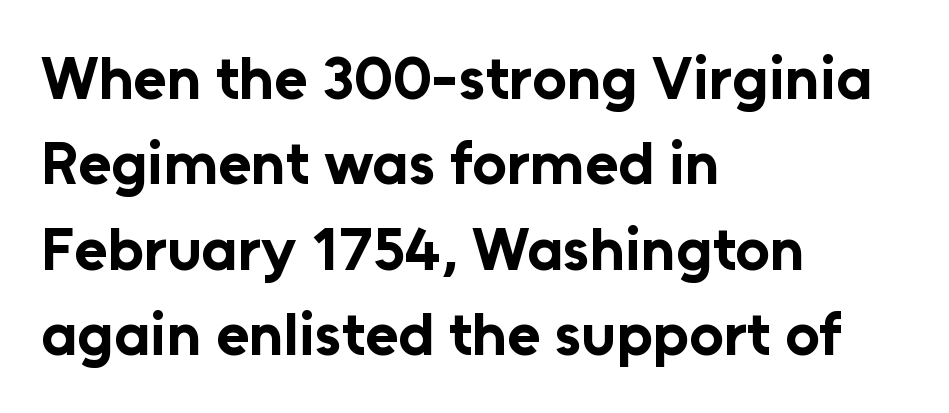
Interline gaps are of average width in this sample. The face used here is proportionally spaced, like ordinary book or web type. Stroke terminals: plain, sans-serif. A typesetter would mark this as roman, not italic. Unmarked baselines from the first word to the last.
